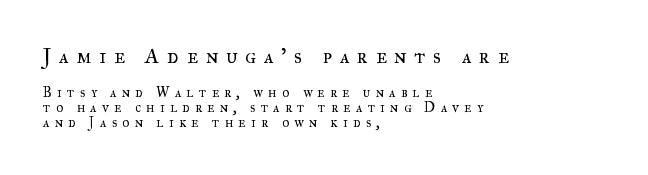
{"italic": "no", "bold": "no", "underline": "no", "align": "left", "line_spacing": "tight", "line_spacing_ratio": 1.09, "letter_spacing": "wide", "letter_spacing_em": 0.37, "larger_block": "first", "size_ratio": 1.5, "glyph_px": 21}
